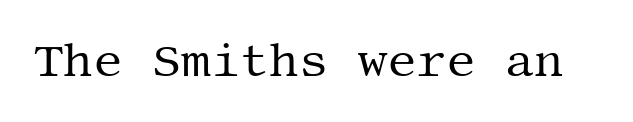
The image shows 46 px regular-weight serif type, upright; set normal letter spacing, not underlined; medium stroke contrast and a large x-height.
